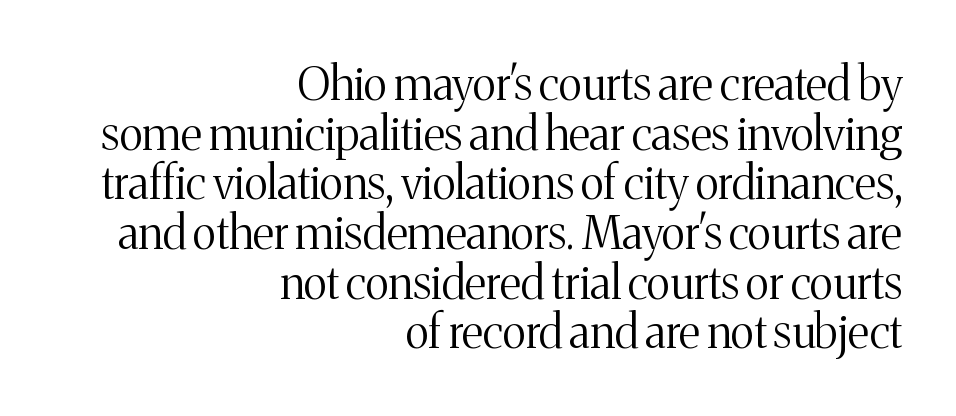
The lettering stays uniformly vertical, giving the passage a roman look. Spacing verdict: proportional, widths tailored to each character. Tracking here is standard; glyphs follow each other at the usual distance. The typeface has the unassuming heft of standard copy or less. To sum up the face: it has serifs.
